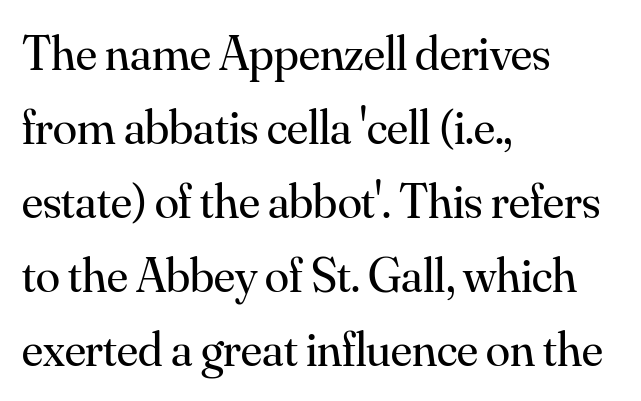
The image shows 49 px regular-weight serif type, upright; set left-aligned, normal line spacing (1.51x), normal letter spacing, not underlined; medium stroke contrast and a small x-height.
